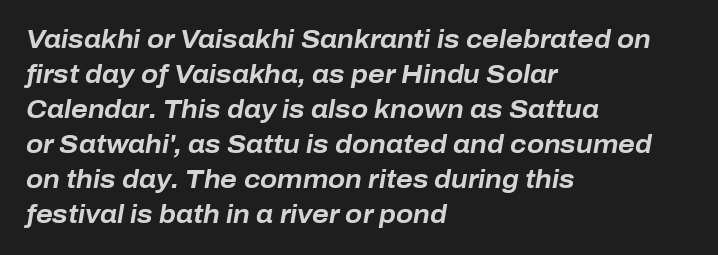
The image shows 25 px bold type, italic (leaning right); set left-aligned, normal line spacing (1.4x), normal letter spacing, not underlined.
